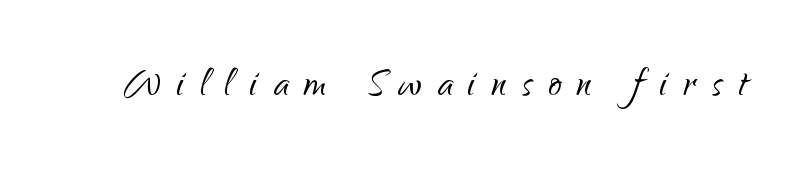
The rendering inserts visible extra space after every character. Note: no serifs on the glyphs. Looks like regular typesetting: each glyph gets only the width it needs. Descenders are the only things crossing below the line. Counters stay open thanks to moderate or lighter strokes.
